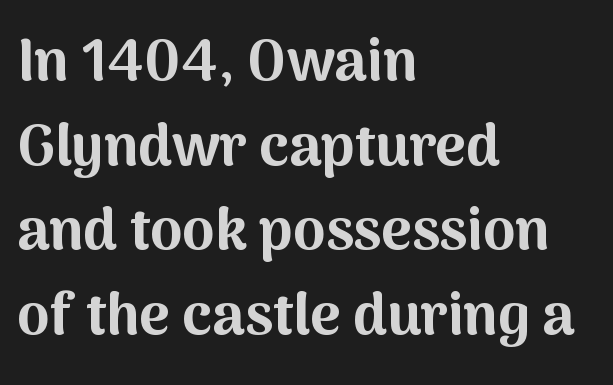
Q: Is the text bold? A: Yes.
Q: Is the text italic (slanted)? A: No, it is upright.
Q: Is the typeface a serif or a sans-serif typeface? A: Sans-serif.
Q: Is the text underlined? A: No.
Q: How is the paragraph aligned? A: Left-aligned.
Q: Is the spacing between letters normal or unusually wide? A: Normal.
Q: Is the spacing between lines tight, normal or loose? A: Normal.
Q: Width (condensed, normal, or wide)? A: Normal.
Q: Stroke contrast? A: Medium.
Q: x-height? A: Medium.
Q: Monospaced? A: No.
